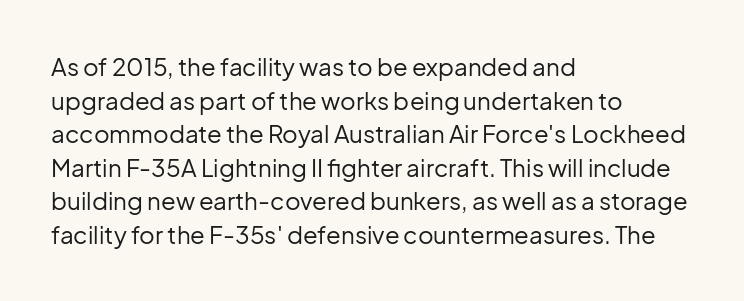
The image shows 24 px text type, upright; set left-aligned, normal line spacing (1.4x), normal letter spacing, not underlined.
